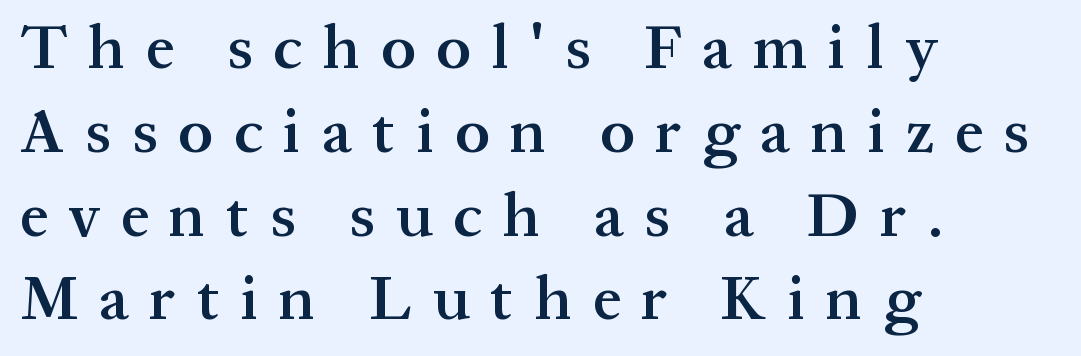
{"serif": "yes", "italic": "no", "bold": "semi", "weight": "semibold", "width": "normal", "stroke_contrast": "medium", "x_height": "medium", "monospaced": "no", "underline": "no", "align": "left", "line_spacing": "normal", "line_spacing_ratio": 1.33, "letter_spacing": "wide", "letter_spacing_em": 0.33, "glyph_px": 63}
